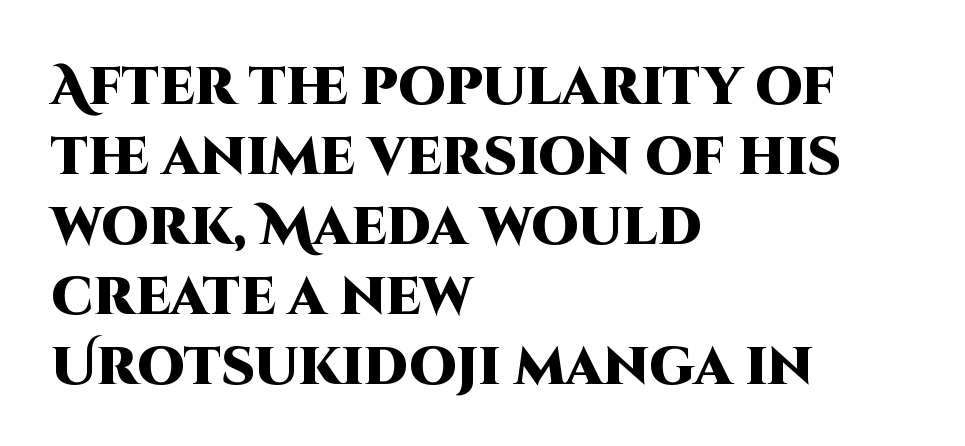
Q: Is the text bold? A: Yes.
Q: Is the text italic (slanted)? A: No, it is upright.
Q: Is the typeface a serif or a sans-serif typeface? A: Sans-serif.
Q: Is the text underlined? A: No.
Q: How is the paragraph aligned? A: Left-aligned.
Q: Is the spacing between letters normal or unusually wide? A: Normal.
Q: Is the spacing between lines tight, normal or loose? A: Normal.
Q: Width (condensed, normal, or wide)? A: Normal.
Q: Stroke contrast? A: High.
Q: x-height? A: Large.
Q: Monospaced? A: No.
